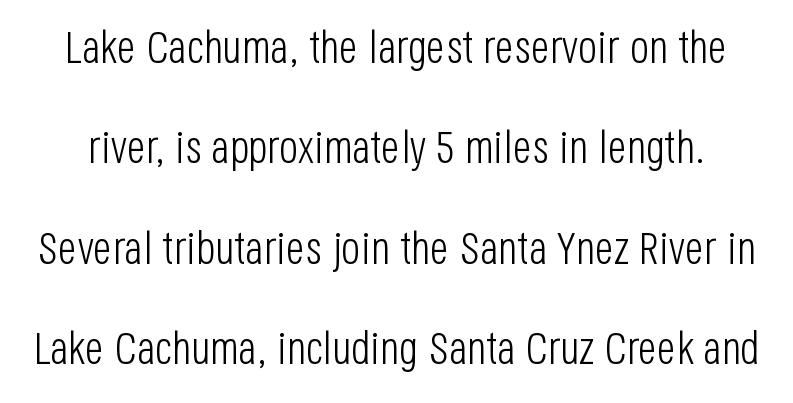
{"serif": "no", "italic": "no", "bold": "no", "weight": "light", "width": "condensed", "stroke_contrast": "low", "x_height": "large", "monospaced": "no", "underline": "no", "line_spacing": "loose", "line_spacing_ratio": 2.23, "letter_spacing": "normal", "letter_spacing_em": 0.0, "glyph_px": 45}
